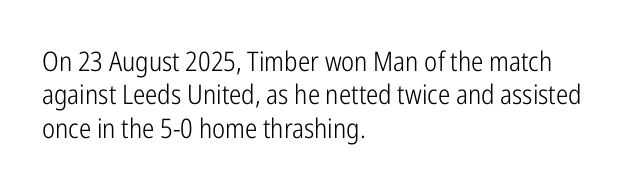
No letter is thick-stroked: the sample isn't bold. This rendering leaves character spacing at its baseline value. A bare baseline throughout the passage. Line beginnings align vertically; line endings do not. This sample uses an upright cut, with every glyph sitting square on the baseline.
